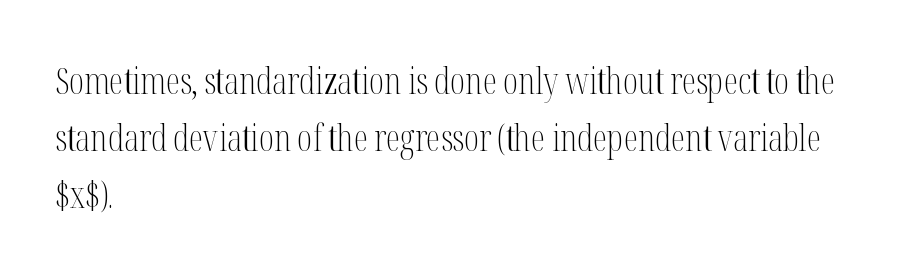
Q: Is the text bold? A: No.
Q: Is the text italic (slanted)? A: No, it is upright.
Q: Is the typeface a serif or a sans-serif typeface? A: Serif.
Q: Is the text underlined? A: No.
Q: How is the paragraph aligned? A: Left-aligned.
Q: Is the spacing between letters normal or unusually wide? A: Normal.
Q: Is the spacing between lines tight, normal or loose? A: Normal.
Q: Width (condensed, normal, or wide)? A: Condensed.
Q: Stroke contrast? A: Medium.
Q: x-height? A: Medium.
Q: Monospaced? A: No.
